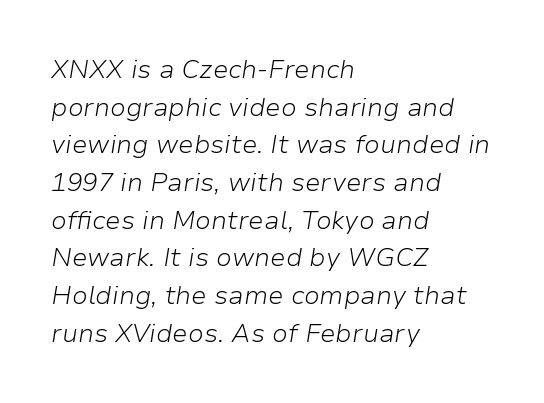
The image shows 26 px text type, italic (leaning right); set left-aligned, normal line spacing (1.45x), normal letter spacing, not underlined.
